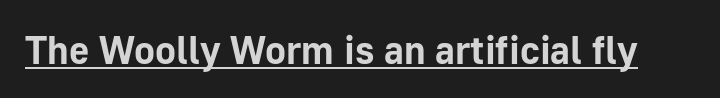
The image shows 39 px bold sans-serif type, upright; set normal letter spacing, underlined; low stroke contrast and a medium x-height.
